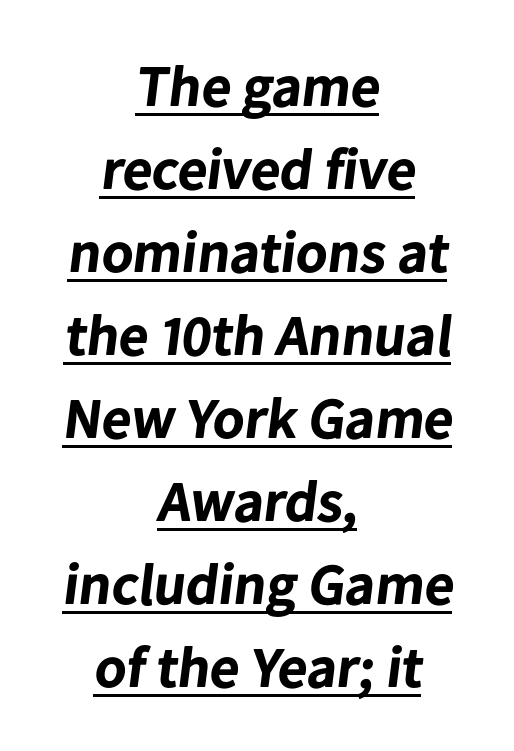
{"serif": "no", "bold": "yes", "weight": "bold", "width": "normal", "stroke_contrast": "low", "x_height": "medium", "monospaced": "no", "underline": "yes", "align": "center", "line_spacing": "normal", "line_spacing_ratio": 1.43, "letter_spacing": "normal", "letter_spacing_em": 0.0, "glyph_px": 58}
